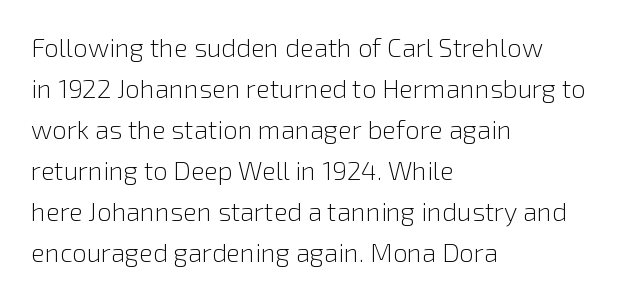
The image shows 26 px text type, upright; set left-aligned, normal line spacing (1.58x), normal letter spacing, not underlined.
